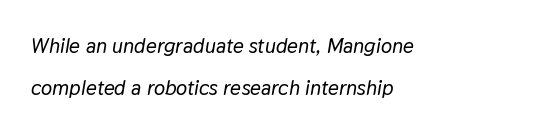
{"italic": "yes", "lean": "right", "slant_degrees": 9, "underline": "no", "align": "left", "line_spacing": "loose", "line_spacing_ratio": 1.99, "letter_spacing": "normal", "letter_spacing_em": 0.0, "glyph_px": 21}
